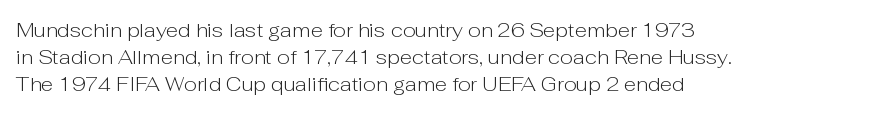
The image shows 20 px text type, upright; set left-aligned, normal line spacing (1.34x), normal letter spacing, not underlined.
